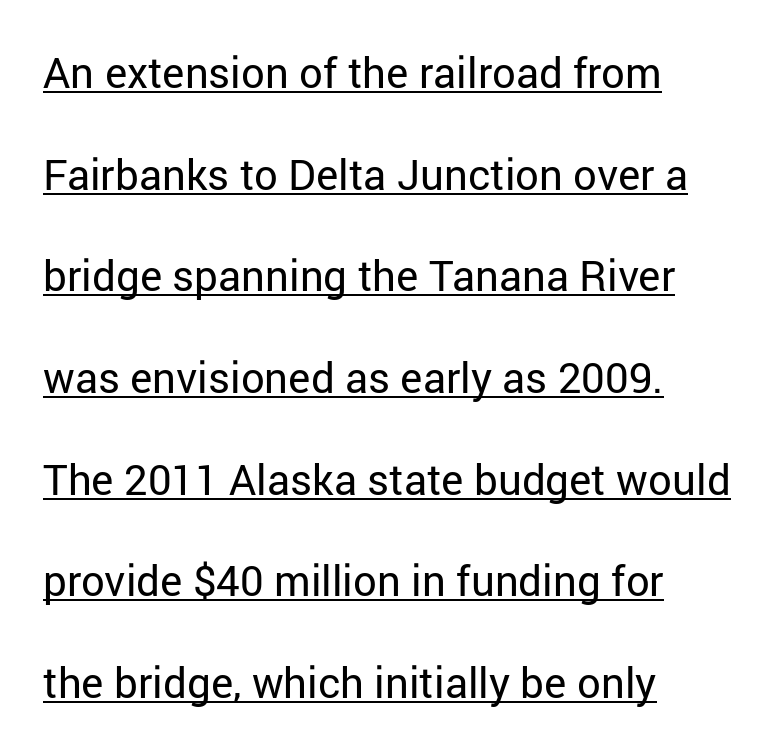
The image shows 42 px regular-weight sans-serif type, upright; set left-aligned, loose line spacing (2.42x), normal letter spacing, underlined; low stroke contrast and a medium x-height.
